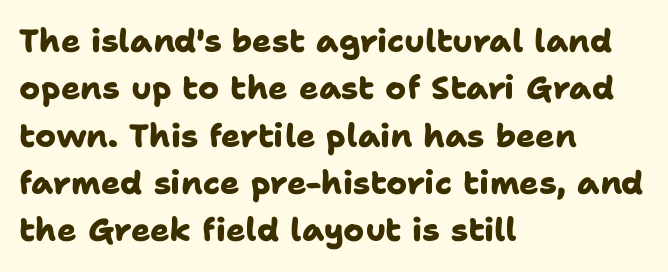
Q: Is the text bold? A: Yes.
Q: Is the typeface a serif or a sans-serif typeface? A: Sans-serif.
Q: Is the text underlined? A: No.
Q: How is the paragraph aligned? A: Left-aligned.
Q: Is the spacing between letters normal or unusually wide? A: Normal.
Q: Is the spacing between lines tight, normal or loose? A: Normal.
Q: Width (condensed, normal, or wide)? A: Normal.
Q: Stroke contrast? A: Low.
Q: x-height? A: Medium.
Q: Monospaced? A: No.
